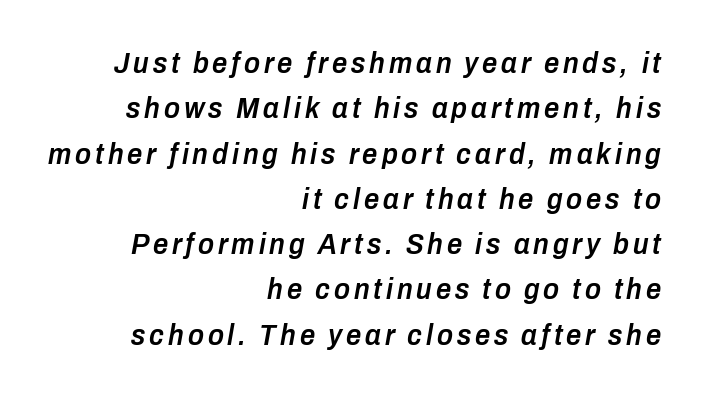
There's an unmistakable incline to the writing here. Descenders hang freely into open space. The strokes are fattened partway — semibold, not bold. Evenly set lines give the paragraph a standard silhouette. Varying glyph widths throughout — classic text-font behaviour.
